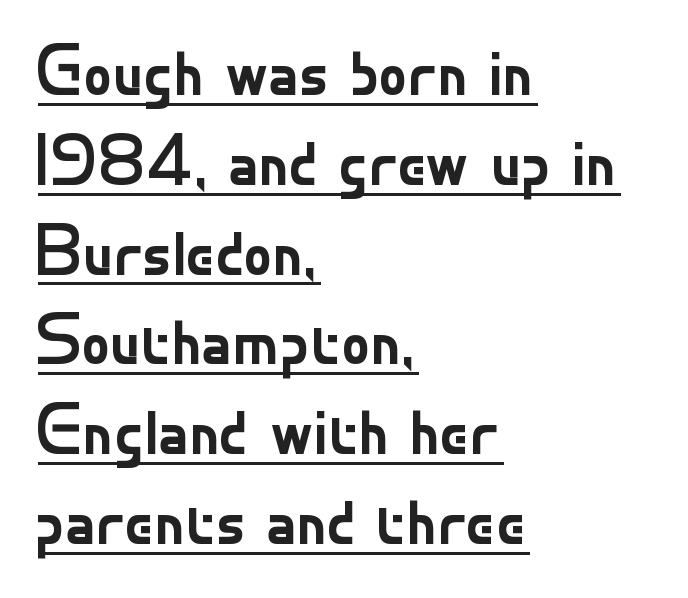
{"serif": "no", "italic": "no", "bold": "no", "weight": "regular", "width": "normal", "stroke_contrast": "low", "x_height": "small", "monospaced": "no", "underline": "yes", "align": "left", "line_spacing_ratio": 1.23, "letter_spacing": "normal", "letter_spacing_em": 0.0, "glyph_px": 73}
